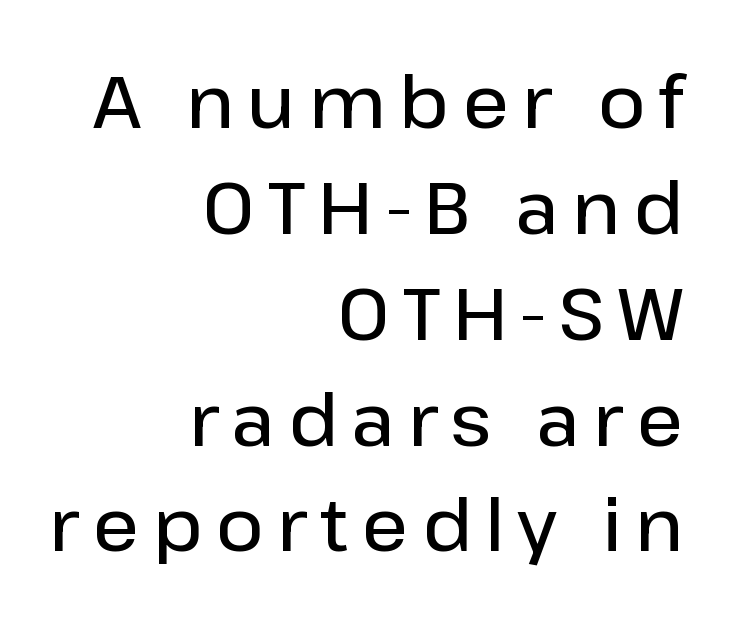
This sample is right-justified, so line beginnings fall wherever the words allow. The font is running at a semibold setting, under full bold. Characters remain perfectly vertical along every line. Note the varied advance widths — an 'i' is clearly narrower than an 'm'. The space directly below the letters is spotless. This is sans-serif lettering, the kind often seen on screens and signage.
